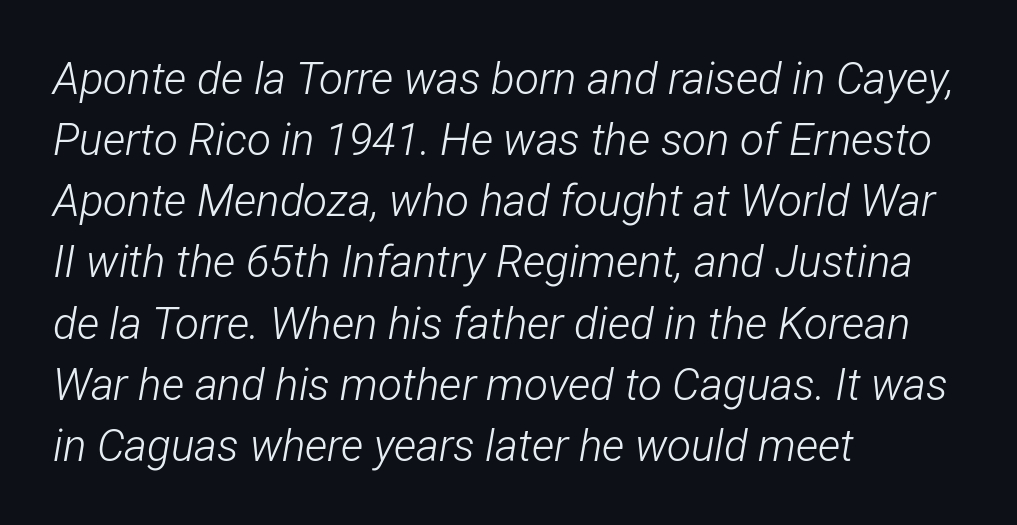
Q: Is the text bold? A: No.
Q: Is the text italic (slanted)? A: Yes, it leans right by about 12 degrees.
Q: Is the text underlined? A: No.
Q: How is the paragraph aligned? A: Left-aligned.
Q: Is the spacing between letters normal or unusually wide? A: Normal.
Q: Is the spacing between lines tight, normal or loose? A: Normal.
Q: Width (condensed, normal, or wide)? A: Condensed.
Q: Stroke contrast? A: Low.
Q: x-height? A: Medium.
Q: Monospaced? A: No.
